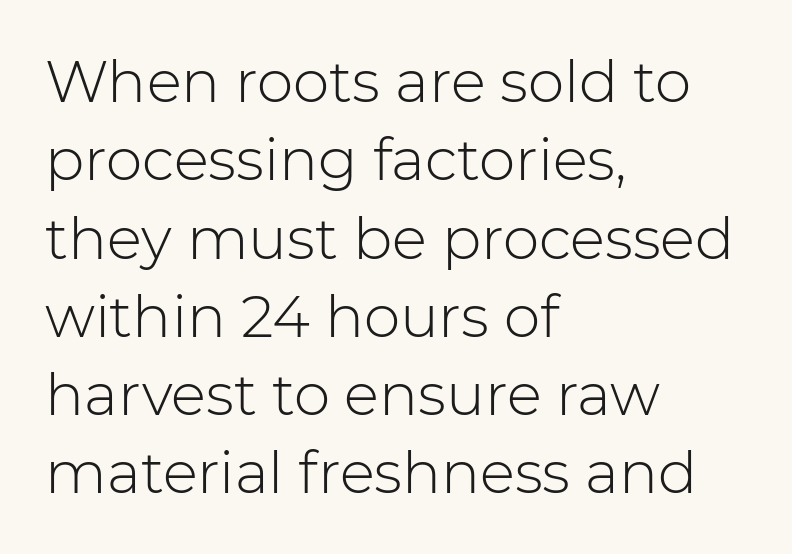
Spacing verdict: proportional, widths tailored to each character. Unbolded letterforms with no extra heft. The line texture is even and compact thanks to regular tracking. Each line starts at the same left margin while the right side varies.
